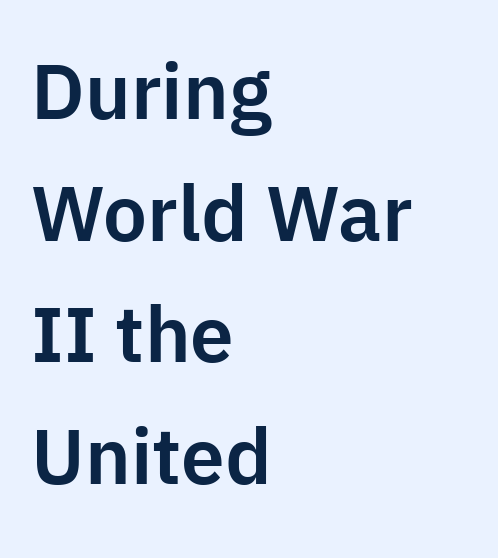
Q: Is the text italic (slanted)? A: No, it is upright.
Q: Is the typeface a serif or a sans-serif typeface? A: Sans-serif.
Q: Is the text underlined? A: No.
Q: How is the paragraph aligned? A: Left-aligned.
Q: Is the spacing between letters normal or unusually wide? A: Normal.
Q: Is the spacing between lines tight, normal or loose? A: Normal.
Q: Width (condensed, normal, or wide)? A: Normal.
Q: Stroke contrast? A: Low.
Q: x-height? A: Medium.
Q: Monospaced? A: No.
